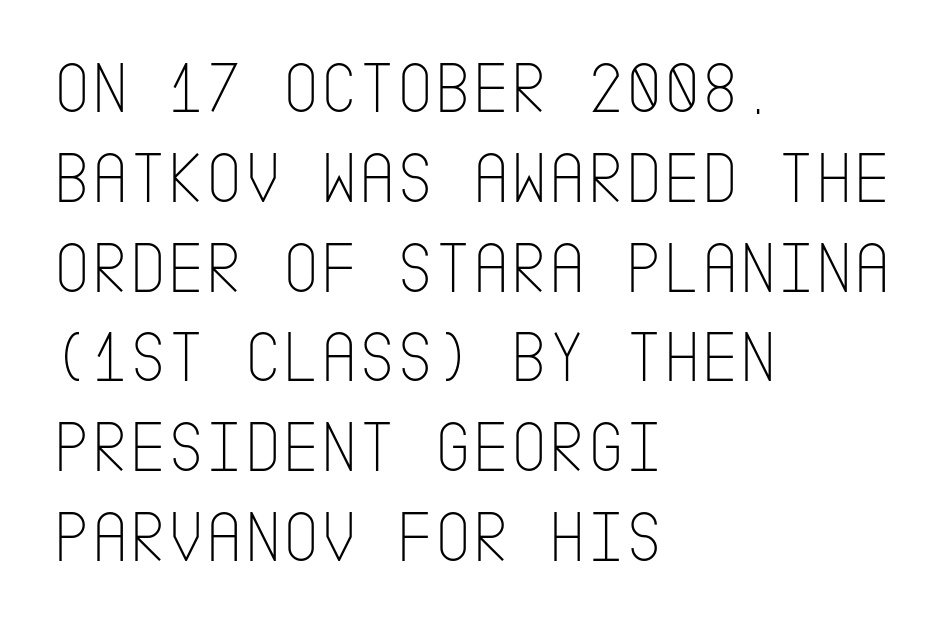
{"serif": "no", "italic": "no", "bold": "no", "weight": "thin", "width": "condensed", "stroke_contrast": "low", "x_height": "large", "underline": "no", "align": "left", "line_spacing_ratio": 1.23, "letter_spacing": "normal", "letter_spacing_em": 0.0, "glyph_px": 73}
